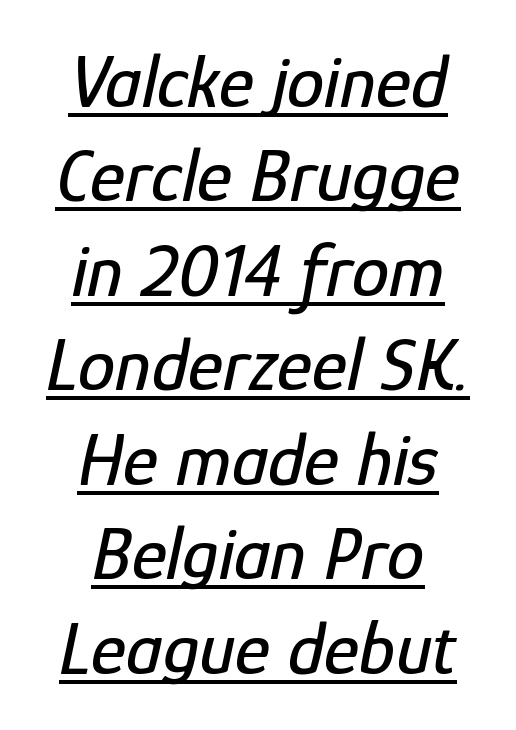
Varying glyph widths throughout — classic text-font behaviour. Quick note: italic. Typeset on center — no edge is straight. Horizontal bands of white between lines are of average thickness. A rule runs beneath these lines of type.
